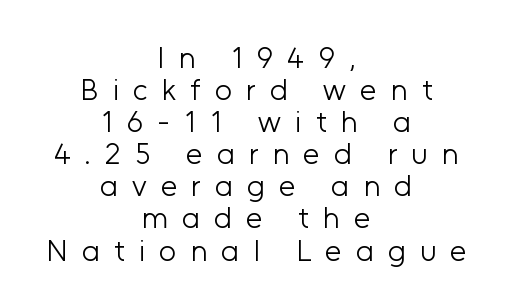
A sans-serif font was chosen for this passage. Each word looks stretched out because of the extra space between its letters. The axis of the letterforms is exactly vertical. The paragraph has two soft edges and a firm central axis. The typeface has the unassuming heft of standard copy or less.
